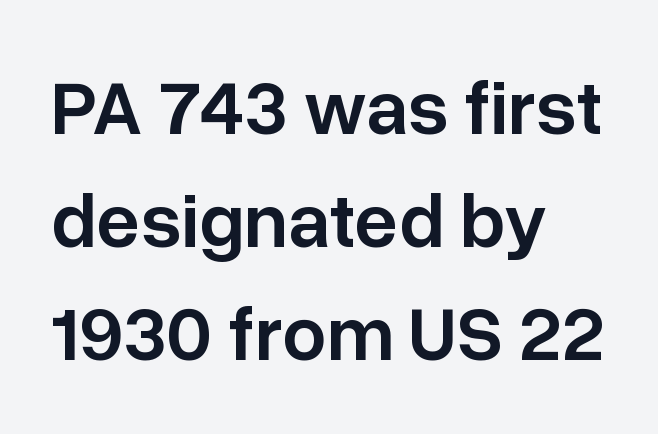
The image shows 78 px semibold sans-serif type, upright; set left-aligned, normal line spacing (1.45x), normal letter spacing, not underlined; low stroke contrast and a medium x-height.
